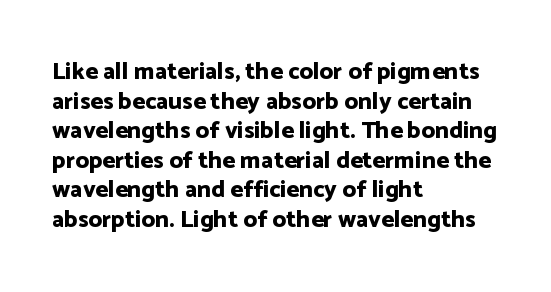
The image shows 24 px bold type, upright; set left-aligned, line spacing 1.23x, normal letter spacing, not underlined.
